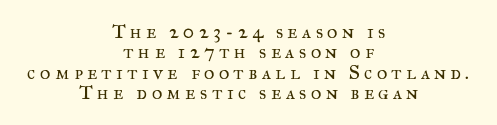
{"italic": "no", "bold": "no", "underline": "no", "align": "center", "line_spacing": "tight", "line_spacing_ratio": 1.02, "letter_spacing": "wide", "letter_spacing_em": 0.21, "glyph_px": 20}
